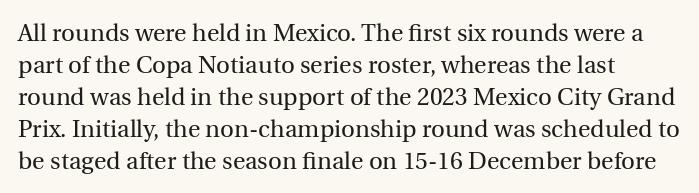
{"italic": "no", "bold": "no", "underline": "no", "line_spacing": "normal", "line_spacing_ratio": 1.33, "letter_spacing": "normal", "letter_spacing_em": 0.0, "glyph_px": 24}
